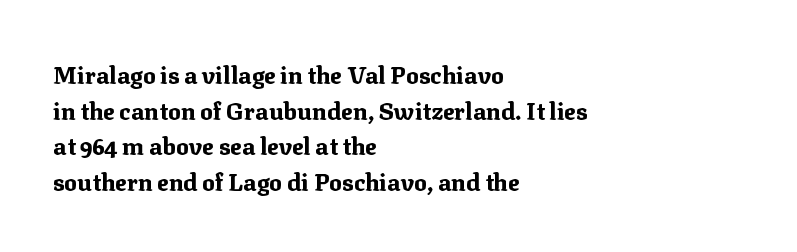
Q: Is the text bold? A: Yes.
Q: Is the text italic (slanted)? A: No, it is upright.
Q: Is the text underlined? A: No.
Q: How is the paragraph aligned? A: Left-aligned.
Q: Is the spacing between letters normal or unusually wide? A: Normal.
Q: Is the spacing between lines tight, normal or loose? A: Normal.
